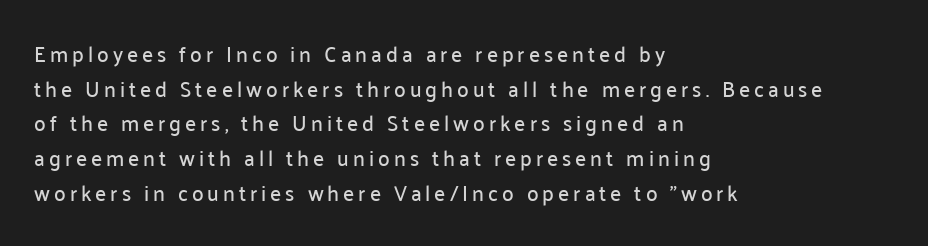
The image shows 21 px text type, upright; set left-aligned, normal line spacing (1.65x), not underlined.
